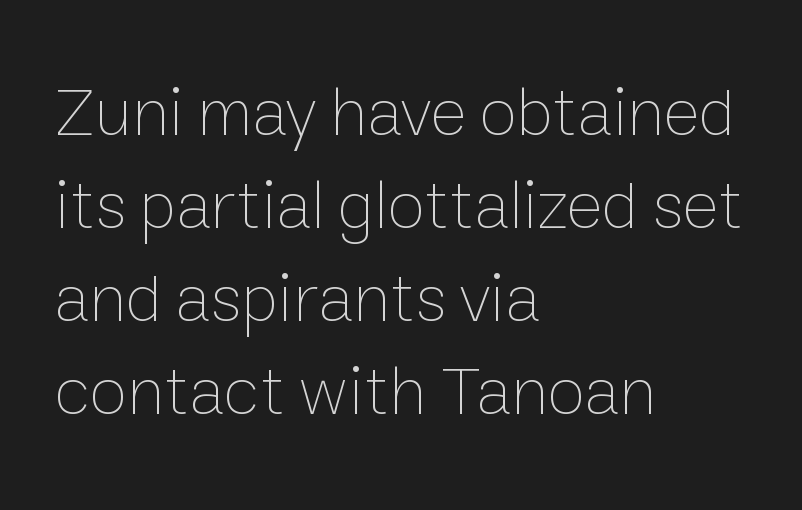
The image shows 69 px thin type, upright; set left-aligned, normal line spacing (1.35x), normal letter spacing, not underlined; low stroke contrast and a medium x-height.
